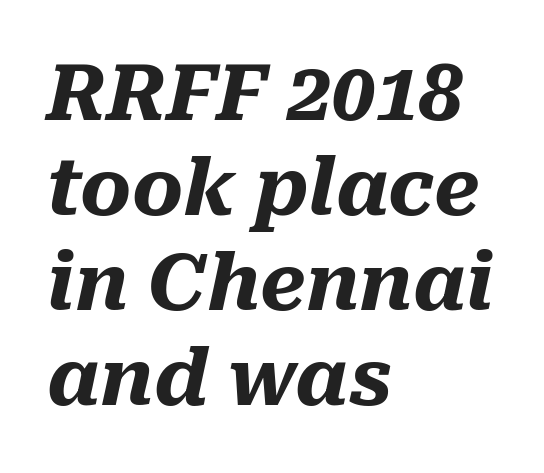
{"italic": "yes", "lean": "right", "slant_degrees": 10, "bold": "yes", "weight": "heavy", "width": "normal", "stroke_contrast": "medium", "x_height": "medium", "monospaced": "no", "underline": "no", "align": "left", "line_spacing_ratio": 1.22, "letter_spacing": "normal", "letter_spacing_em": 0.0, "glyph_px": 78}
